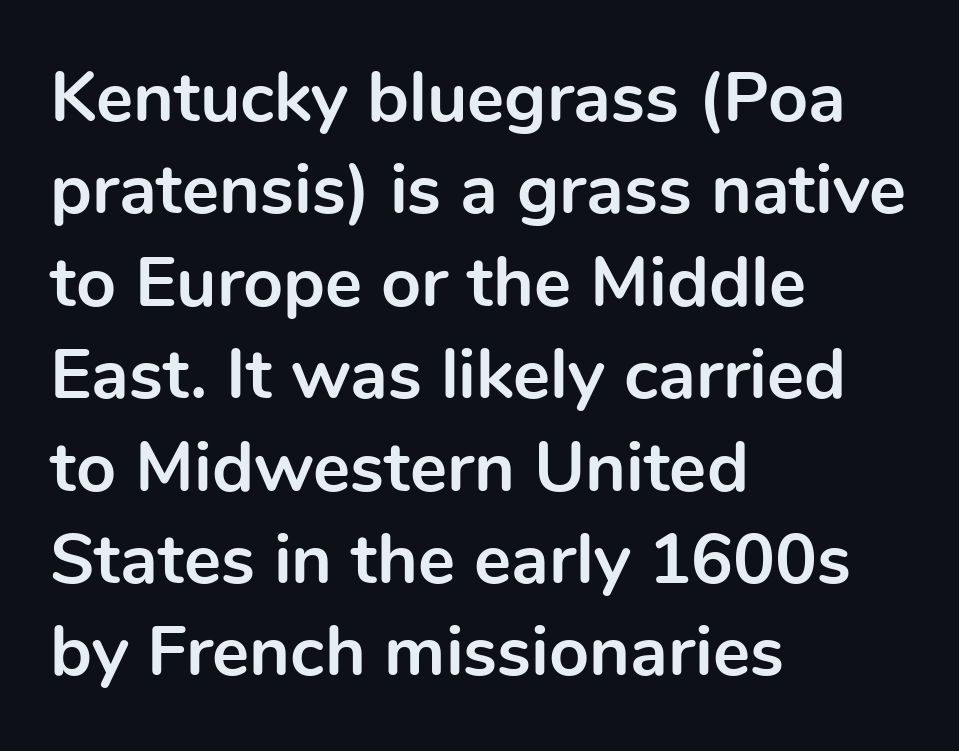
The image shows 70 px bold sans-serif type, upright; set left-aligned, normal line spacing (1.32x), normal letter spacing, not underlined; a medium x-height.
